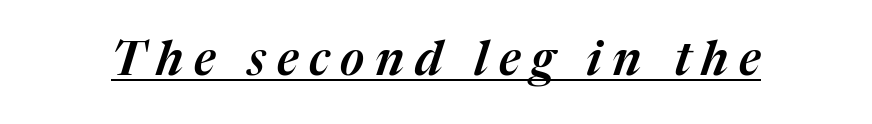
Q: Is the text italic (slanted)? A: Yes, it leans right by about 17 degrees.
Q: Is the text underlined? A: Yes.
Q: Is the spacing between letters normal or unusually wide? A: Unusually wide.
Q: Width (condensed, normal, or wide)? A: Normal.
Q: Stroke contrast? A: Medium.
Q: x-height? A: Medium.
Q: Monospaced? A: No.
